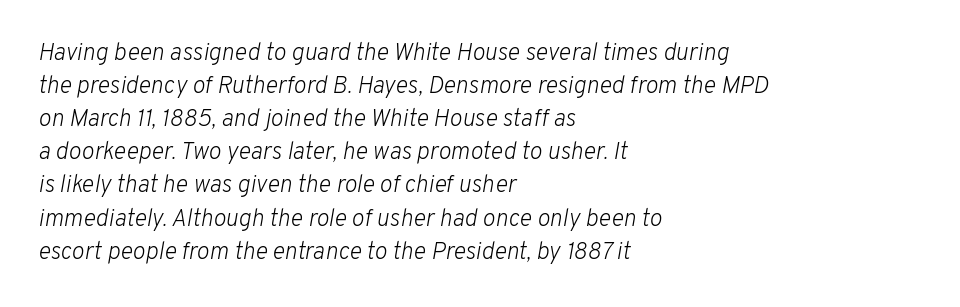
The horizontal fit of the characters is conventional and even. The space between consecutive lines is moderate. Summary of weight: not heavy and not bold. Check under the words: just untouched page.
